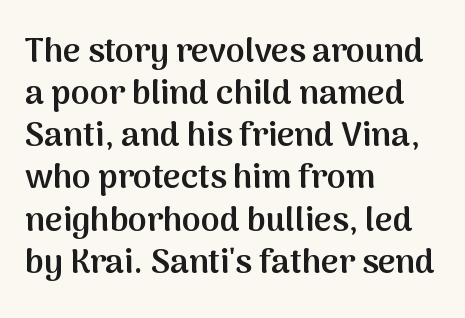
The glyphs are unaccompanied by any horizontal stroke below them. The letters carry no serifs — their stems end cleanly without finishing strokes. Compared with an ordinary text face, these strokes are moderately heavier — a semibold. Reading down the block, your eye returns to a fixed left position each line.
